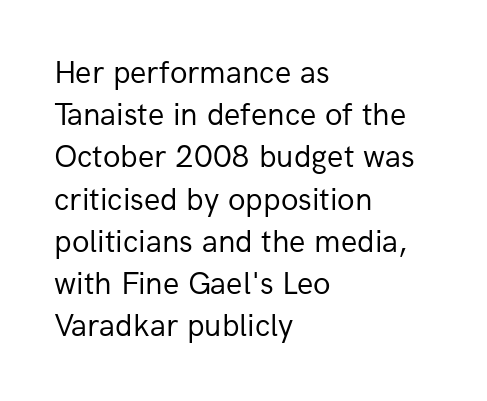
Q: Is the text bold? A: No.
Q: Is the text italic (slanted)? A: No, it is upright.
Q: Is the typeface a serif or a sans-serif typeface? A: Sans-serif.
Q: Is the text underlined? A: No.
Q: How is the paragraph aligned? A: Left-aligned.
Q: Is the spacing between letters normal or unusually wide? A: Normal.
Q: Is the spacing between lines tight, normal or loose? A: Normal.
Q: Width (condensed, normal, or wide)? A: Normal.
Q: Stroke contrast? A: Low.
Q: x-height? A: Medium.
Q: Monospaced? A: No.
